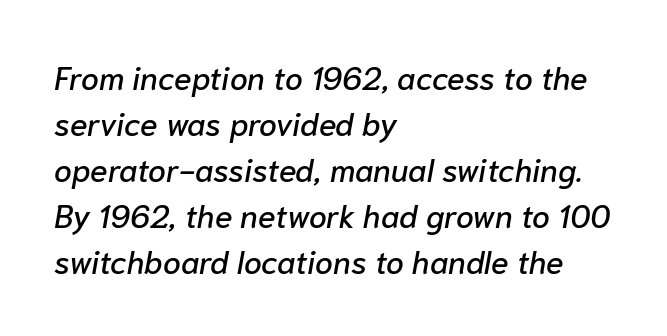
Q: Is the text italic (slanted)? A: Yes, it leans right by about 10 degrees.
Q: Is the text underlined? A: No.
Q: How is the paragraph aligned? A: Left-aligned.
Q: Is the spacing between letters normal or unusually wide? A: Normal.
Q: Is the spacing between lines tight, normal or loose? A: Normal.
Q: Width (condensed, normal, or wide)? A: Normal.
Q: Stroke contrast? A: Low.
Q: x-height? A: Medium.
Q: Monospaced? A: No.
